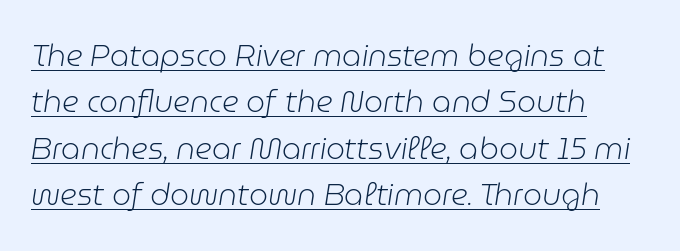
The image shows 30 px light type, italic (leaning right); set left-aligned, normal line spacing (1.55x), normal letter spacing, underlined; low stroke contrast and a medium x-height.
